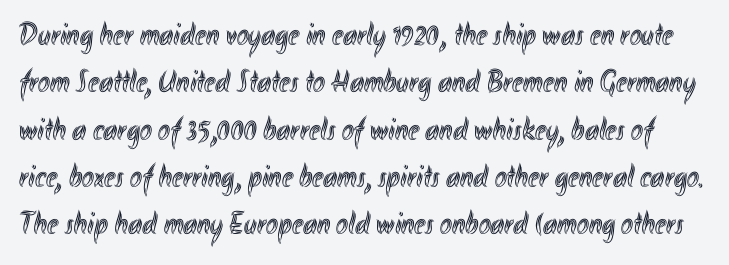
{"width": "condensed", "x_height": "small", "monospaced": "no", "underline": "no", "line_spacing": "normal", "line_spacing_ratio": 1.48, "letter_spacing": "normal", "letter_spacing_em": 0.0, "glyph_px": 32}
